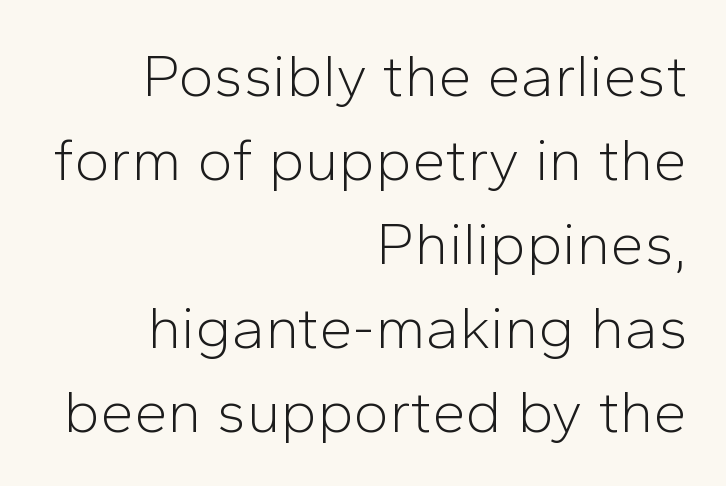
{"serif": "no", "italic": "no", "bold": "no", "weight": "light", "width": "normal", "stroke_contrast": "low", "x_height": "medium", "monospaced": "no", "underline": "no", "align": "right", "line_spacing": "normal", "line_spacing_ratio": 1.4, "letter_spacing": "normal", "letter_spacing_em": 0.0, "glyph_px": 60}
